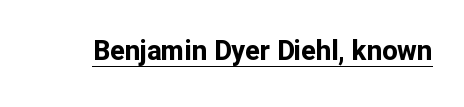
The image shows 27 px bold type, upright; set normal letter spacing, underlined.
